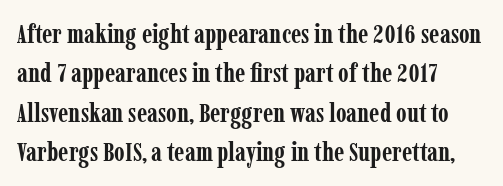
The image shows 27 px bold type, upright; set left-aligned, normal line spacing (1.46x), normal letter spacing, not underlined.
